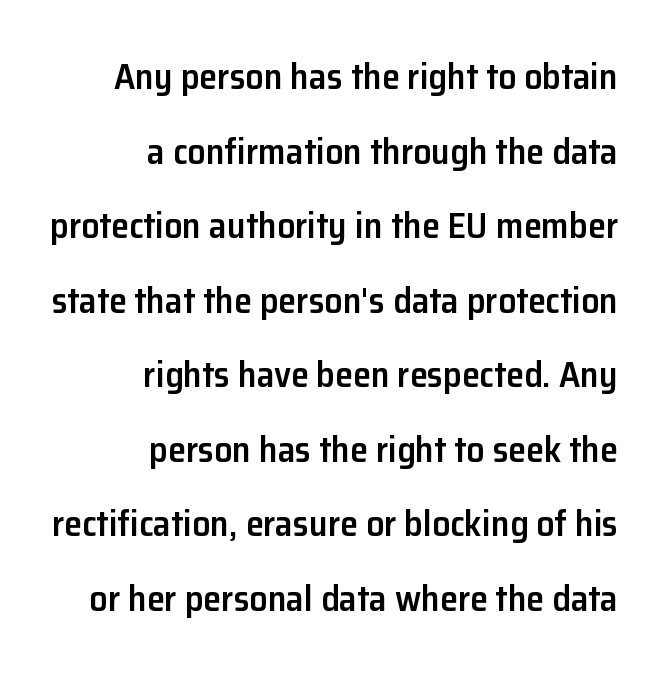
{"serif": "no", "italic": "no", "bold": "semi", "weight": "semibold", "width": "normal", "stroke_contrast": "low", "x_height": "medium", "monospaced": "no", "underline": "no", "align": "right", "line_spacing": "loose", "line_spacing_ratio": 2.07, "letter_spacing": "normal", "letter_spacing_em": 0.0, "glyph_px": 36}
